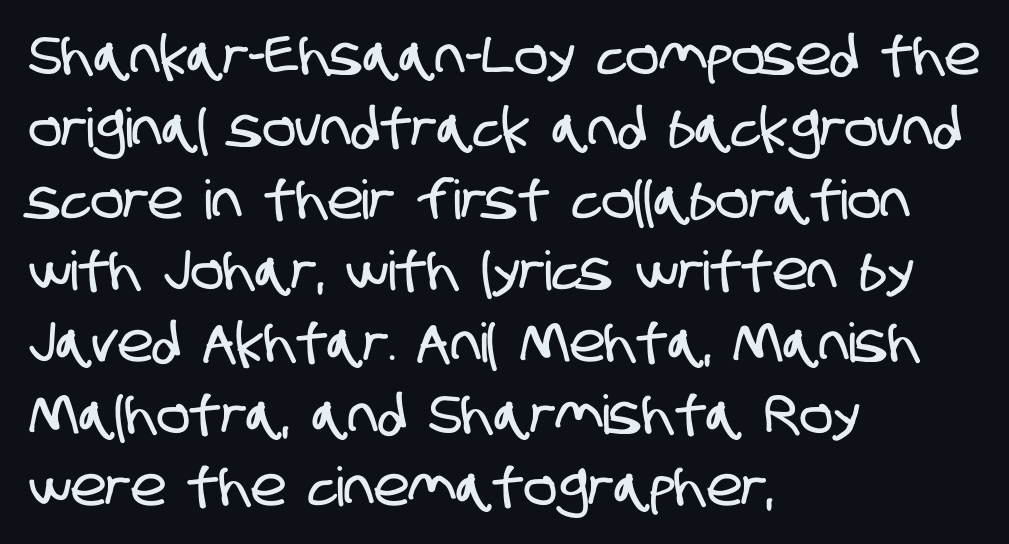
Typographically, this falls in the sans-serif category. Compared with typical body copy, the letter spacing here is the same. Think of a printed novel: that variable character pitch is what you see here. The baseline area is clear. Honestly, the row spacing looks completely unremarkable.
